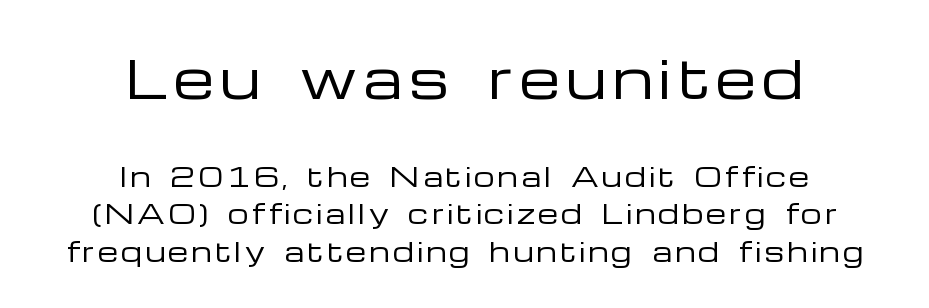
The image shows 52 px regular-weight, wide sans-serif type, upright; set centered, normal line spacing (1.46x), not underlined; the first (top) block is 2.0x larger; low stroke contrast and a medium x-height.
